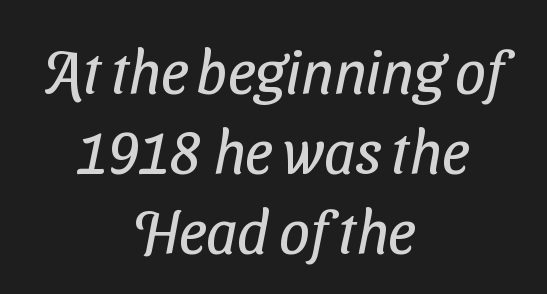
Q: Is the text bold? A: No.
Q: Is the typeface a serif or a sans-serif typeface? A: Sans-serif.
Q: Is the text underlined? A: No.
Q: How is the paragraph aligned? A: Centered.
Q: Is the spacing between letters normal or unusually wide? A: Normal.
Q: Is the spacing between lines tight, normal or loose? A: Normal.
Q: Width (condensed, normal, or wide)? A: Condensed.
Q: Stroke contrast? A: Low.
Q: x-height? A: Medium.
Q: Monospaced? A: No.
